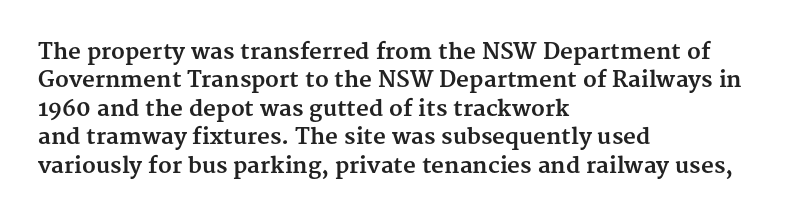
Q: Is the text bold? A: Yes.
Q: Is the text italic (slanted)? A: No, it is upright.
Q: Is the text underlined? A: No.
Q: How is the paragraph aligned? A: Left-aligned.
Q: Is the spacing between letters normal or unusually wide? A: Normal.
Q: Is the spacing between lines tight, normal or loose? A: Normal.
